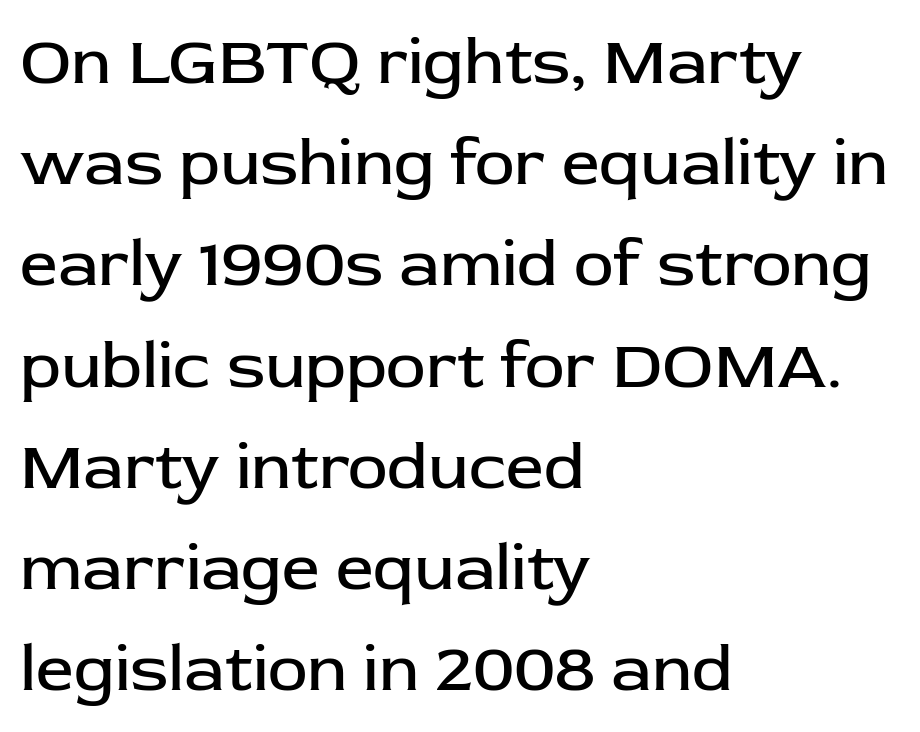
A student would call this left alignment; a typographer would say flush left, rag right. Each word holds together tightly as a unit, with standard inter-letter gaps. These lines sit exactly where default settings would place them. Note the varied advance widths — an 'i' is clearly narrower than an 'm'. Words float on clear page, feet unadorned. No chunkiness to these letters — they're not bold.
